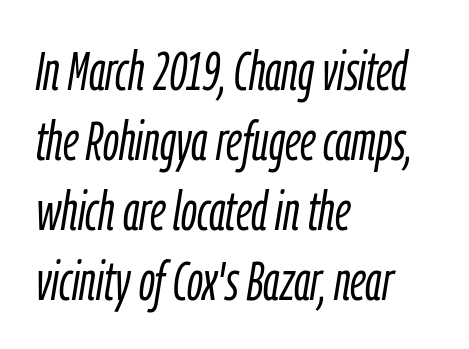
The image shows 55 px light, condensed type, italic (leaning right); set left-aligned, normal line spacing (1.27x), normal letter spacing, not underlined; low stroke contrast and a medium x-height.
